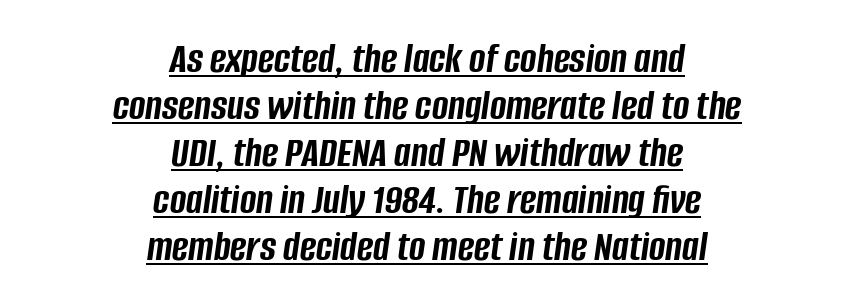
Very little white space separates one row of letters from the next. This sample has the flowing, uneven cadence of proportional lettering. Yep, that's italic — everything's leaning. The sample's only ornament is a line tracing under the words. Tracking here is standard; glyphs follow each other at the usual distance.
